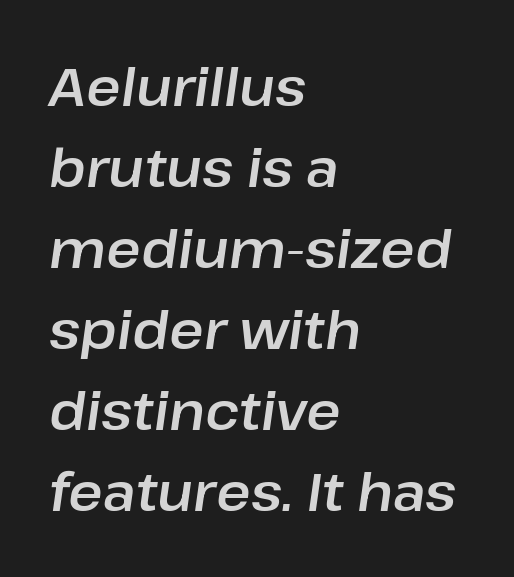
The image shows 53 px text type, italic (leaning right); set left-aligned, normal line spacing (1.53x), normal letter spacing, not underlined; low stroke contrast and a medium x-height.
